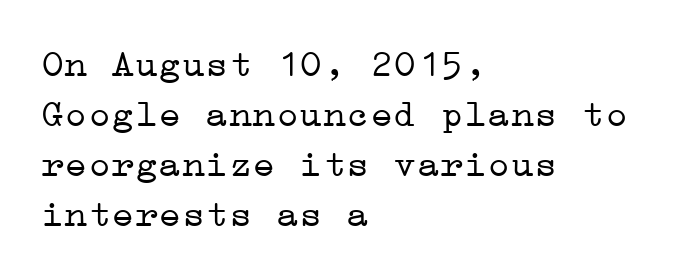
Bare-footed words on every line. A normal amount of white space separates one row of letters from the next. The typography opts for an upright posture over an oblique one. Counters stay open thanks to moderate or lighter strokes. To sum up the face: it has serifs.
